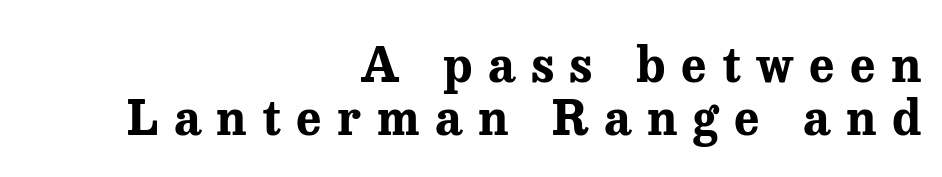
The image shows 49 px bold serif type, upright; set right-aligned, tight line spacing (1.09x), unusually wide letter spacing (+0.32 em), not underlined; medium stroke contrast and a medium x-height.
